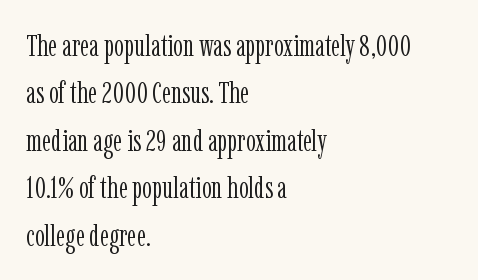
The image shows 31 px light, condensed serif type, upright; set left-aligned, normal line spacing (1.53x), normal letter spacing, not underlined; low stroke contrast and a medium x-height.
